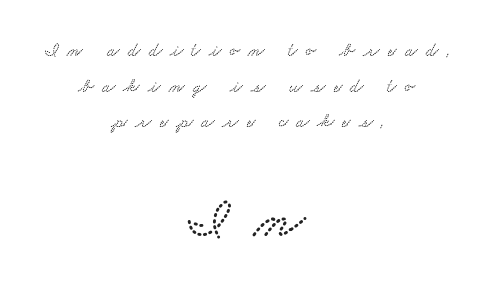
The image shows 58 px wide serif type; set centered, line spacing 1.88x, unusually wide letter spacing (+0.42 em), not underlined; the second (bottom) block is 3.05x larger; low stroke contrast and a small x-height.
